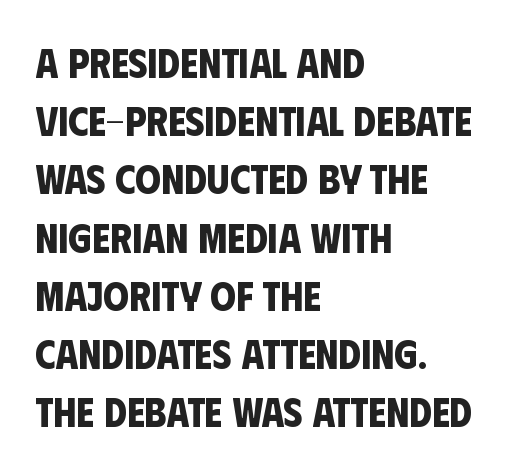
Q: Is the text bold? A: Yes.
Q: Is the typeface a serif or a sans-serif typeface? A: Sans-serif.
Q: Is the text underlined? A: No.
Q: How is the paragraph aligned? A: Left-aligned.
Q: Is the spacing between letters normal or unusually wide? A: Normal.
Q: Is the spacing between lines tight, normal or loose? A: Normal.
Q: Width (condensed, normal, or wide)? A: Condensed.
Q: Stroke contrast? A: Low.
Q: x-height? A: Large.
Q: Monospaced? A: No.
